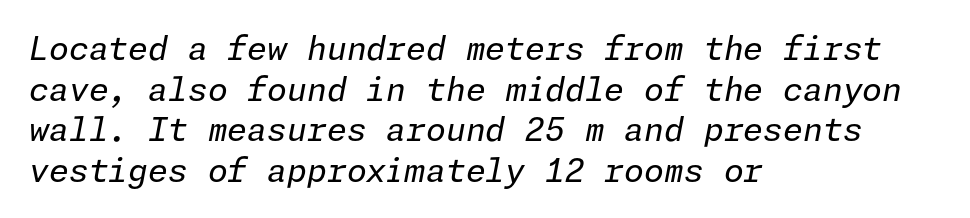
The image shows 32 px regular-weight type, italic (leaning right); set left-aligned, normal line spacing (1.27x), normal letter spacing, not underlined; low stroke contrast and a medium x-height.
